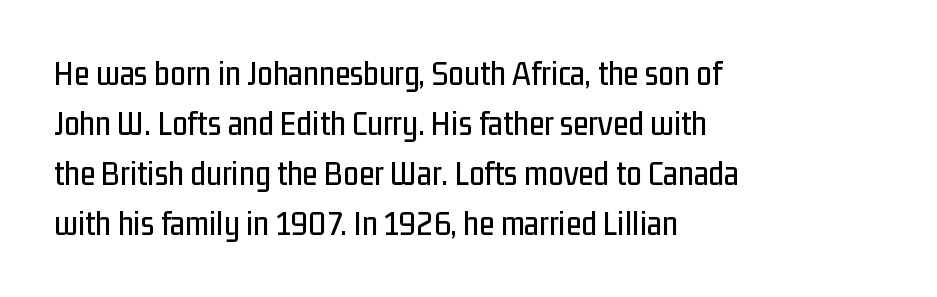
The image shows 35 px condensed sans-serif type, upright; set left-aligned, normal line spacing (1.43x), normal letter spacing, not underlined; low stroke contrast and a medium x-height.
